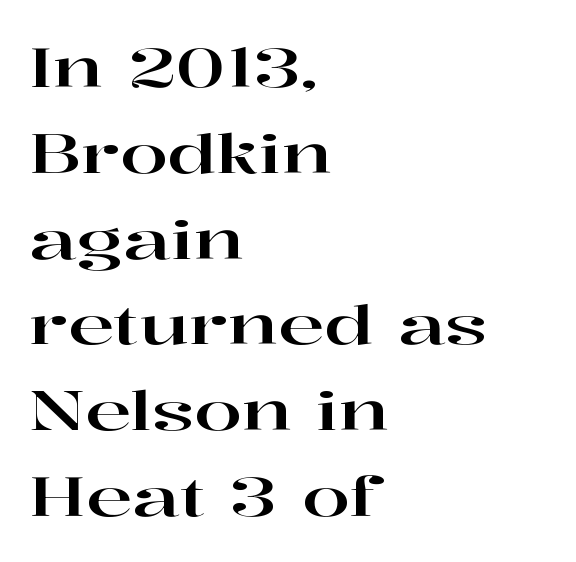
Posture: straight, roman, zero tilt. Between one letter and the next there's only the usual sliver of space. The letters advance in unequal steps, a hallmark of proportional type. The leading is moderate, giving the passage an even texture. Just letters on the line, the space beneath them empty.
